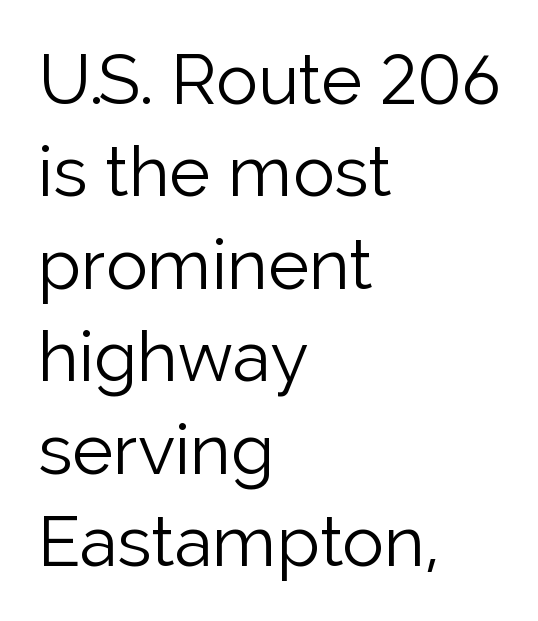
Q: Is the text bold? A: No.
Q: Is the text italic (slanted)? A: No, it is upright.
Q: Is the typeface a serif or a sans-serif typeface? A: Sans-serif.
Q: Is the text underlined? A: No.
Q: How is the paragraph aligned? A: Left-aligned.
Q: Is the spacing between letters normal or unusually wide? A: Normal.
Q: Is the spacing between lines tight, normal or loose? A: Normal.
Q: Width (condensed, normal, or wide)? A: Normal.
Q: Stroke contrast? A: Low.
Q: x-height? A: Medium.
Q: Monospaced? A: No.
